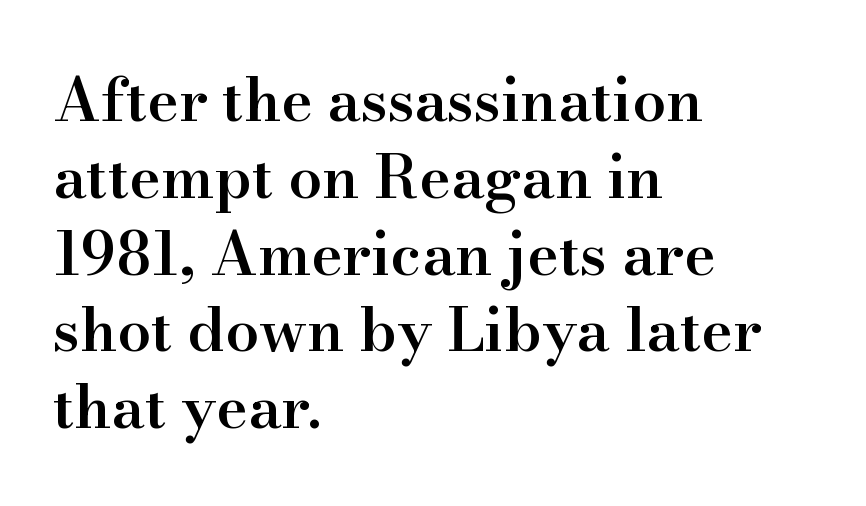
{"serif": "yes", "italic": "no", "bold": "semi", "weight": "semibold", "width": "normal", "stroke_contrast": "high", "x_height": "small", "monospaced": "no", "underline": "no", "align": "left", "line_spacing": "normal", "line_spacing_ratio": 1.28, "letter_spacing": "normal", "letter_spacing_em": 0.0, "glyph_px": 60}
